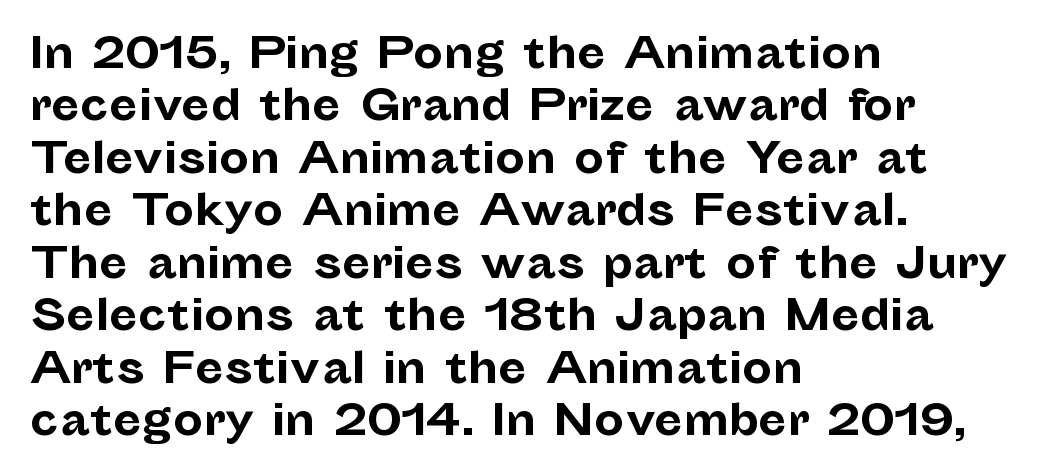
The image shows 42 px bold sans-serif type, upright; set left-aligned, normal line spacing (1.25x), normal letter spacing, not underlined; low stroke contrast and a medium x-height.
